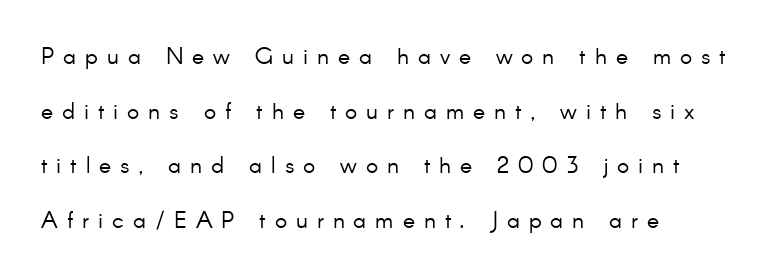
The image shows 23 px text type, upright; set left-aligned, loose line spacing (2.37x), unusually wide letter spacing (+0.39 em), not underlined.
